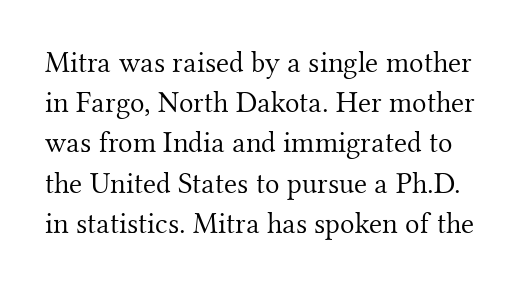
Is the stroke heavy? The answer is a plain regular-or-lighter. The characters display serif detailing at their extremities. The face used here is proportionally spaced, like ordinary book or web type. When letters stand straight like this, we call the style roman or upright. Just letters on the line, the space beneath them empty.
